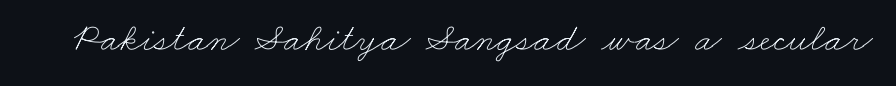
The image shows 40 px thin, wide type; set normal letter spacing, not underlined; low stroke contrast and a small x-height.
